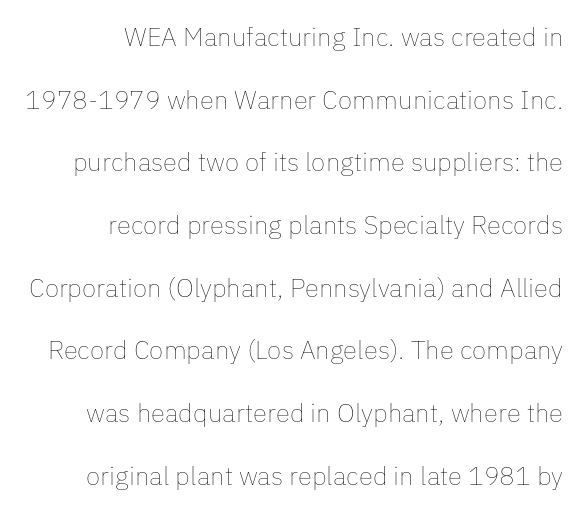
The image shows 26 px text type, upright; set right-aligned, loose line spacing (2.41x), normal letter spacing, not underlined.
